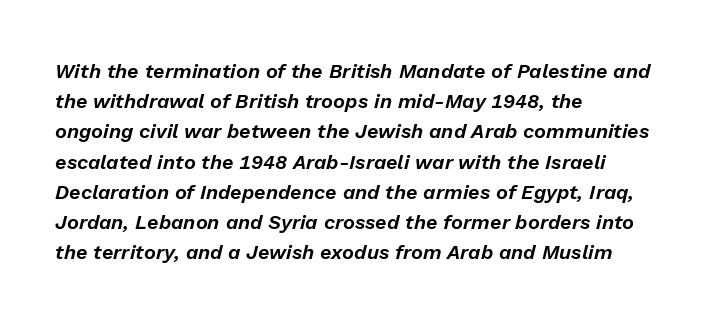
{"italic": "yes", "lean": "right", "slant_degrees": 13, "underline": "no", "align": "left", "line_spacing": "normal", "line_spacing_ratio": 1.51, "letter_spacing": "normal", "letter_spacing_em": 0.0, "glyph_px": 20}
